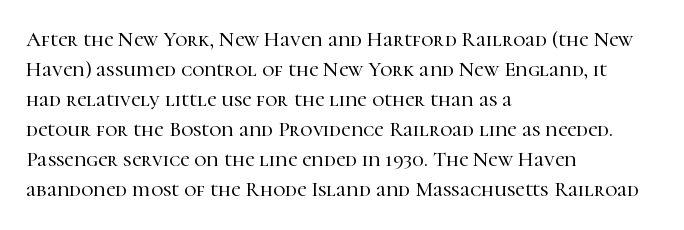
Q: Is the text italic (slanted)? A: No, it is upright.
Q: Is the text underlined? A: No.
Q: How is the paragraph aligned? A: Left-aligned.
Q: Is the spacing between letters normal or unusually wide? A: Normal.
Q: Is the spacing between lines tight, normal or loose? A: Normal.
